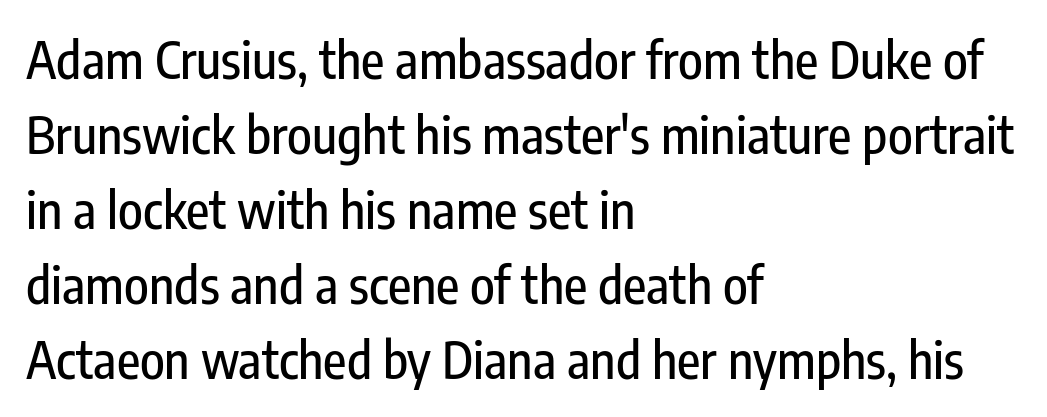
{"serif": "no", "italic": "no", "width": "condensed", "stroke_contrast": "low", "x_height": "medium", "monospaced": "no", "underline": "no", "align": "left", "line_spacing": "normal", "line_spacing_ratio": 1.47, "letter_spacing": "normal", "letter_spacing_em": 0.0, "glyph_px": 51}
